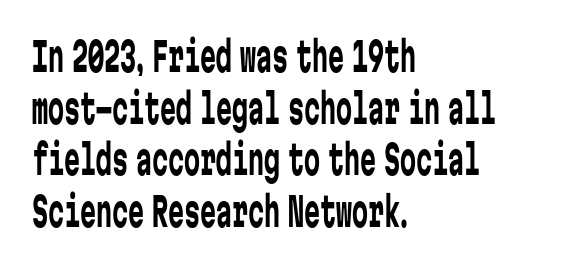
Check the space under the baseline: it is left empty. This is roman type, the default non-slanted kind. Fixed-width glyphs throughout — classic coding-font behaviour. Every row of glyphs begins at an identical x-position on the left. Font category for this specimen: sans-serif.
